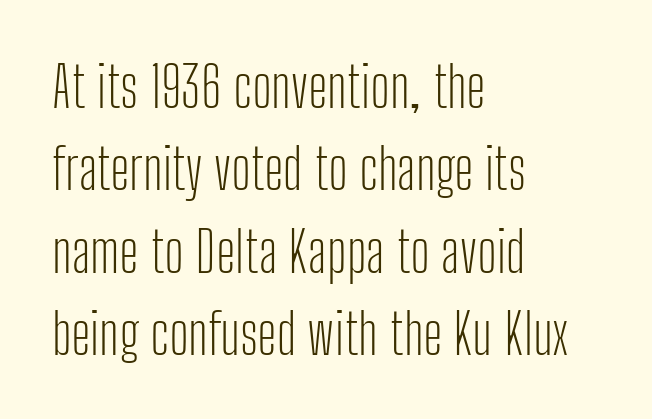
The image shows 56 px light, condensed sans-serif type, upright; set left-aligned, normal line spacing (1.47x), normal letter spacing, not underlined; low stroke contrast and a medium x-height.
